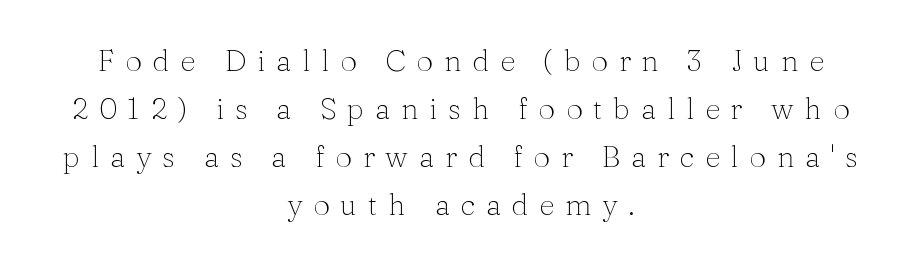
The image shows 30 px thin serif type, upright; set centered, normal line spacing (1.6x), unusually wide letter spacing (+0.36 em), not underlined; medium stroke contrast and a medium x-height.
